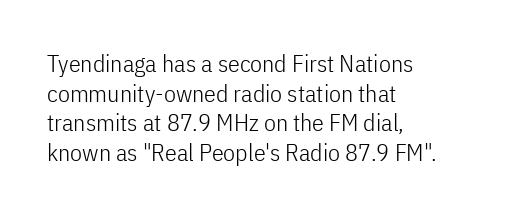
{"italic": "no", "bold": "no", "underline": "no", "align": "left", "line_spacing_ratio": 1.23, "letter_spacing": "normal", "letter_spacing_em": 0.0, "glyph_px": 24}
